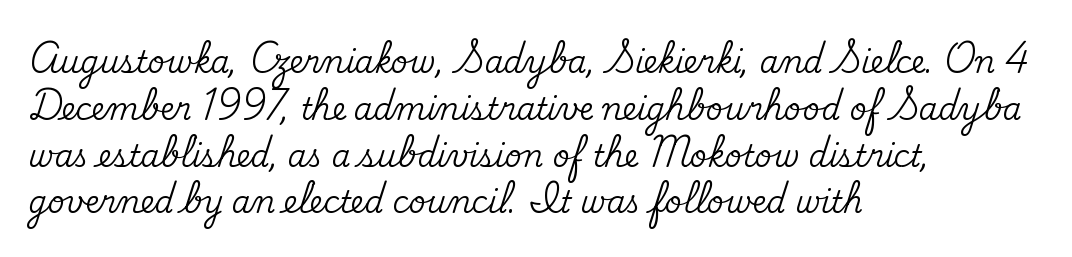
Q: Is the text italic (slanted)? A: Yes.
Q: Is the text underlined? A: No.
Q: How is the paragraph aligned? A: Left-aligned.
Q: Is the spacing between letters normal or unusually wide? A: Normal.
Q: Is the spacing between lines tight, normal or loose? A: Normal.
Q: Width (condensed, normal, or wide)? A: Normal.
Q: Stroke contrast? A: Medium.
Q: x-height? A: Small.
Q: Monospaced? A: No.
